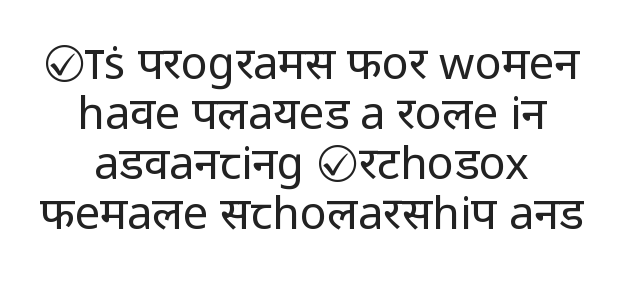
Q: Is the text bold? A: No.
Q: Is the text italic (slanted)? A: No, it is upright.
Q: Is the typeface a serif or a sans-serif typeface? A: Sans-serif.
Q: Is the text underlined? A: No.
Q: How is the paragraph aligned? A: Centered.
Q: Is the spacing between letters normal or unusually wide? A: Normal.
Q: Is the spacing between lines tight, normal or loose? A: Tight.
Q: Width (condensed, normal, or wide)? A: Normal.
Q: Stroke contrast? A: Low.
Q: x-height? A: Medium.
Q: Monospaced? A: No.
